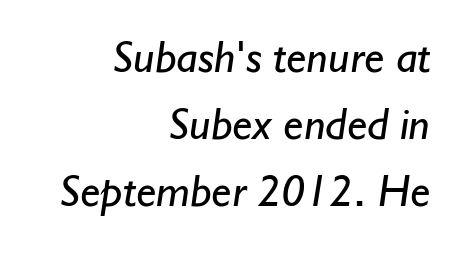
{"serif": "no", "bold": "no", "weight": "regular", "width": "normal", "stroke_contrast": "low", "x_height": "small", "monospaced": "no", "underline": "no", "align": "right", "line_spacing": "normal", "line_spacing_ratio": 1.46, "letter_spacing": "normal", "letter_spacing_em": 0.0, "glyph_px": 46}
